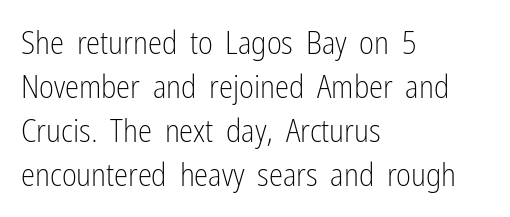
{"serif": "no", "italic": "no", "bold": "no", "weight": "light", "width": "condensed", "stroke_contrast": "low", "x_height": "medium", "monospaced": "no", "underline": "no", "align": "left", "line_spacing": "normal", "line_spacing_ratio": 1.37, "letter_spacing": "normal", "letter_spacing_em": 0.0, "glyph_px": 32}
